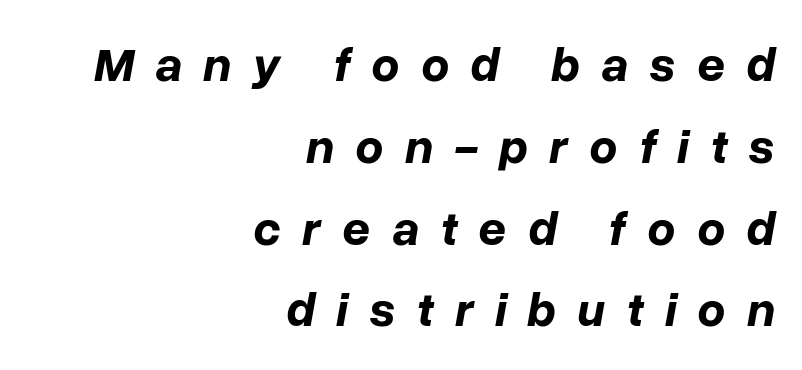
Q: Is the text bold? A: Yes.
Q: Is the text italic (slanted)? A: Yes, it leans right by about 10 degrees.
Q: Is the text underlined? A: No.
Q: How is the paragraph aligned? A: Right-aligned.
Q: Is the spacing between letters normal or unusually wide? A: Unusually wide.
Q: Is the spacing between lines tight, normal or loose? A: Normal.
Q: Width (condensed, normal, or wide)? A: Normal.
Q: Stroke contrast? A: Low.
Q: x-height? A: Medium.
Q: Monospaced? A: No.
